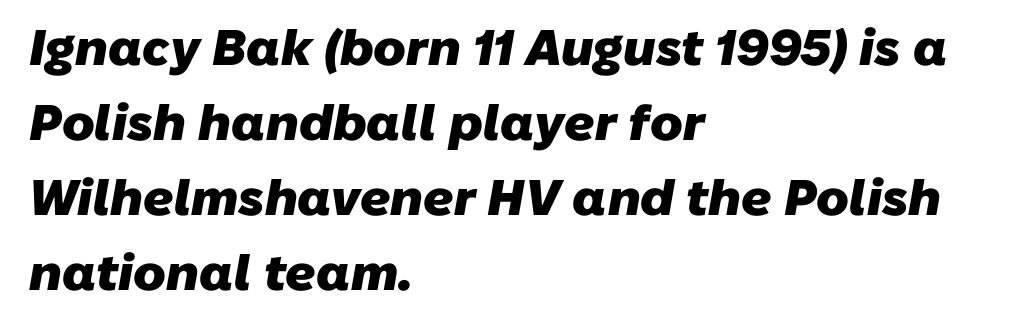
{"serif": "no", "bold": "yes", "weight": "heavy", "width": "normal", "stroke_contrast": "low", "x_height": "medium", "monospaced": "no", "underline": "no", "align": "left", "line_spacing": "normal", "line_spacing_ratio": 1.5, "letter_spacing": "normal", "letter_spacing_em": 0.0, "glyph_px": 50}
